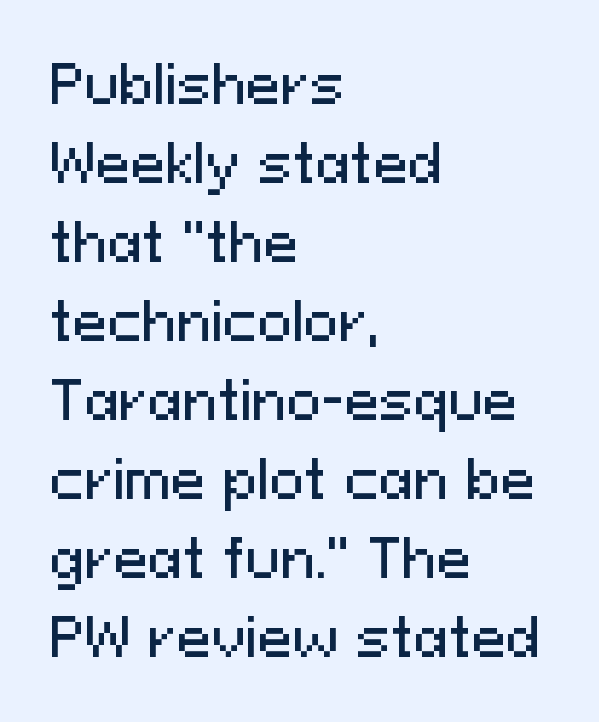
{"serif": "no", "italic": "no", "width": "normal", "stroke_contrast": "medium", "x_height": "medium", "monospaced": "no", "underline": "no", "align": "left", "line_spacing": "normal", "line_spacing_ratio": 1.52, "letter_spacing": "normal", "letter_spacing_em": 0.0, "glyph_px": 52}
